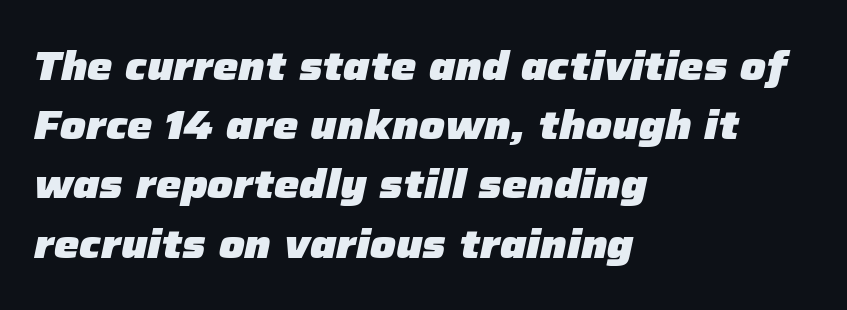
{"italic": "yes", "lean": "right", "slant_degrees": 12, "bold": "yes", "weight": "heavy", "width": "normal", "stroke_contrast": "low", "x_height": "medium", "monospaced": "no", "underline": "no", "align": "left", "line_spacing": "normal", "line_spacing_ratio": 1.48, "letter_spacing": "normal", "letter_spacing_em": 0.0, "glyph_px": 40}
